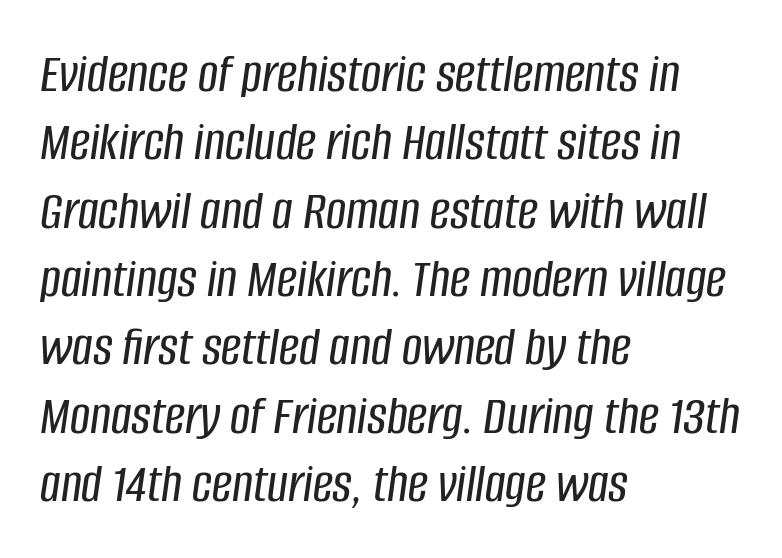
Q: Is the text italic (slanted)? A: Yes, it leans right by about 8 degrees.
Q: Is the text underlined? A: No.
Q: How is the paragraph aligned? A: Left-aligned.
Q: Is the spacing between letters normal or unusually wide? A: Normal.
Q: Width (condensed, normal, or wide)? A: Condensed.
Q: Stroke contrast? A: Low.
Q: x-height? A: Large.
Q: Monospaced? A: No.
